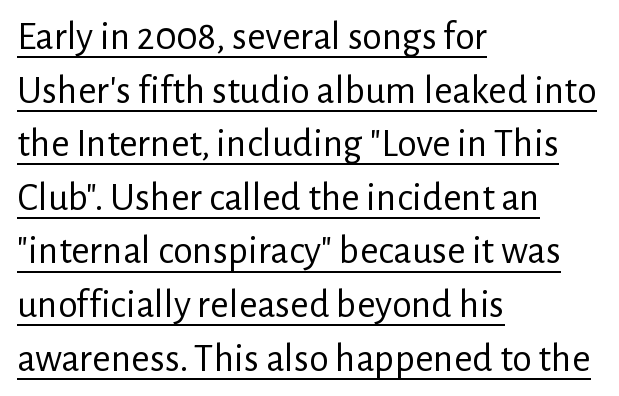
Notice how the passage keeps a crisp vertical edge on the left only. Note: no serifs on the glyphs. The axis of the letterforms is exactly vertical. Think of a printed novel: that variable character pitch is what you see here. A typesetter would call this zero additional tracking.
